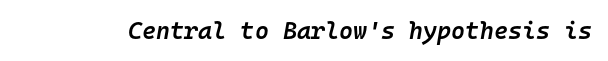
The image shows 24 px text type, italic (leaning right); set normal letter spacing, not underlined.
